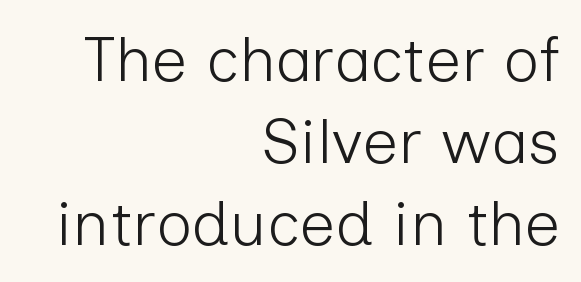
The image shows 63 px light sans-serif type, upright; set right-aligned, normal line spacing (1.3x), normal letter spacing, not underlined; low stroke contrast and a medium x-height.
